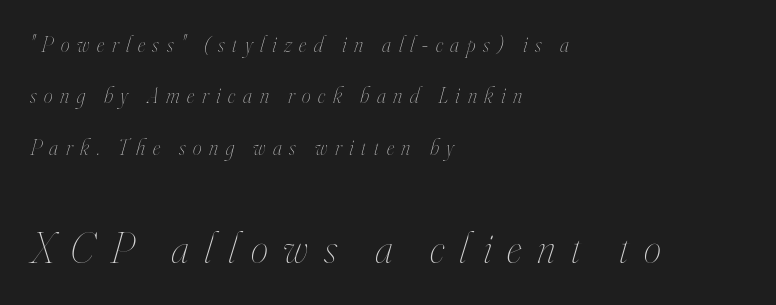
Q: Is the text bold? A: No.
Q: Is the text italic (slanted)? A: Yes, it leans right by about 16 degrees.
Q: Is the text underlined? A: No.
Q: How is the paragraph aligned? A: Left-aligned.
Q: Is the spacing between letters normal or unusually wide? A: Unusually wide.
Q: Is the spacing between lines tight, normal or loose? A: Loose.
Q: Which block of text is set in a larger size, the first (top) or the second (bottom)? A: The second (bottom) one.
Q: Width (condensed, normal, or wide)? A: Condensed.
Q: Stroke contrast? A: High.
Q: x-height? A: Small.
Q: Monospaced? A: No.
